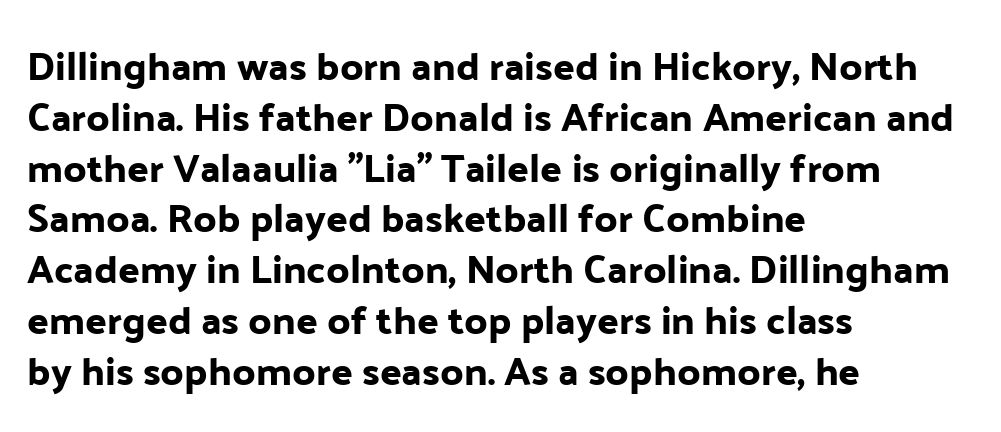
The image shows 40 px sans-serif type, upright; set left-aligned, normal line spacing (1.27x), normal letter spacing, not underlined; low stroke contrast and a medium x-height.
